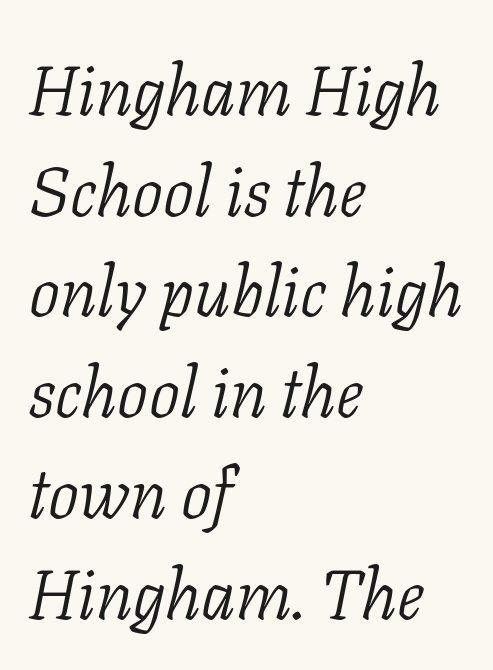
Words float on clear page, feet unadorned. Inter-character spacing is left at the font's built-in metrics. Characters are canted at an angle relative to the baseline's perpendicular. The leading is moderate, giving the passage an even texture. Regarding serifs, this sample has them. Looks like regular typesetting: each glyph gets only the width it needs.
